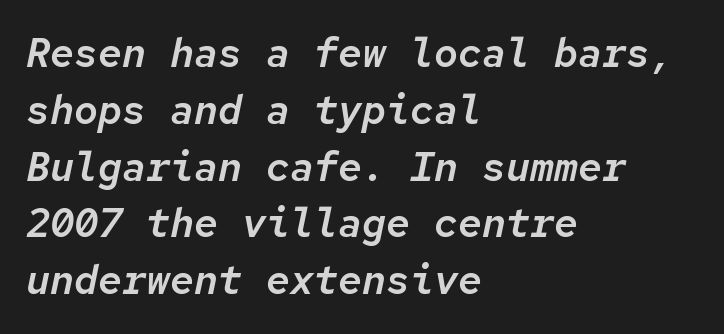
The image shows 40 px text type, italic (leaning right), monospaced; set left-aligned, normal line spacing (1.42x), normal letter spacing, not underlined; low stroke contrast and a medium x-height.
